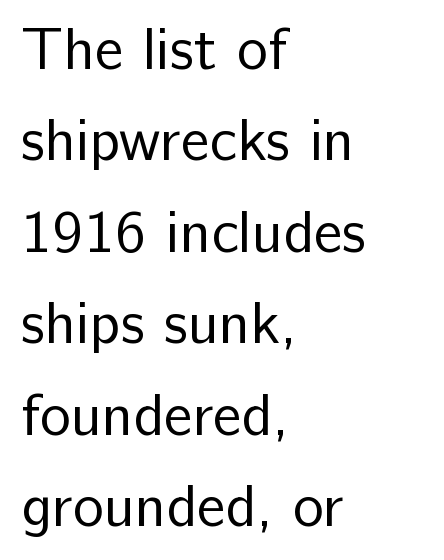
{"serif": "no", "italic": "no", "bold": "no", "weight": "regular", "width": "normal", "stroke_contrast": "low", "x_height": "medium", "monospaced": "no", "underline": "no", "align": "left", "line_spacing": "normal", "line_spacing_ratio": 1.55, "letter_spacing": "normal", "letter_spacing_em": 0.0, "glyph_px": 59}
